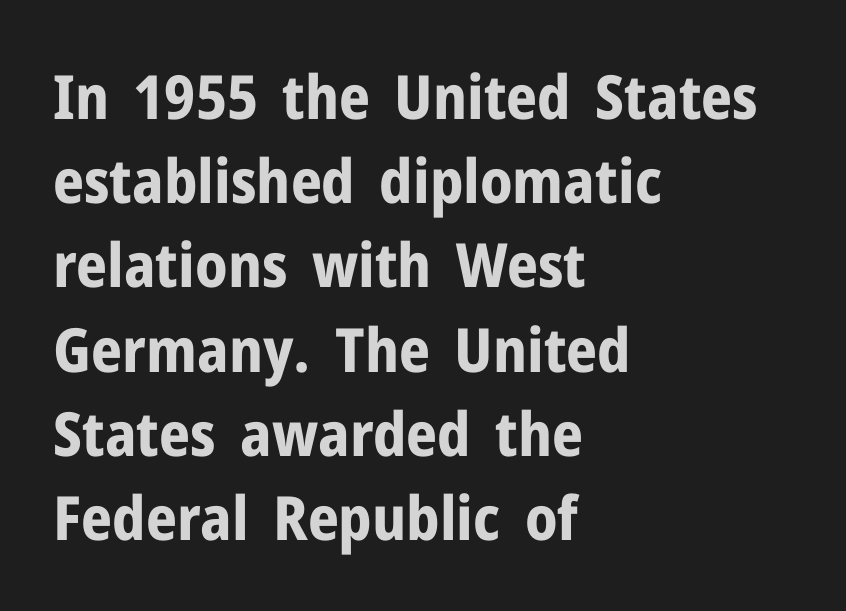
Q: Is the text bold? A: Yes.
Q: Is the text italic (slanted)? A: No, it is upright.
Q: Is the typeface a serif or a sans-serif typeface? A: Sans-serif.
Q: Is the text underlined? A: No.
Q: How is the paragraph aligned? A: Left-aligned.
Q: Is the spacing between letters normal or unusually wide? A: Normal.
Q: Is the spacing between lines tight, normal or loose? A: Normal.
Q: Width (condensed, normal, or wide)? A: Normal.
Q: Stroke contrast? A: Low.
Q: x-height? A: Medium.
Q: Monospaced? A: No.
